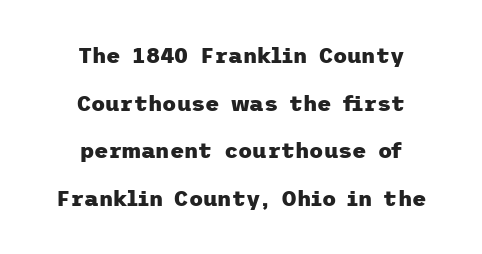
Q: Is the text bold? A: Yes.
Q: Is the text italic (slanted)? A: No, it is upright.
Q: Is the text underlined? A: No.
Q: How is the paragraph aligned? A: Centered.
Q: Is the spacing between letters normal or unusually wide? A: Normal.
Q: Is the spacing between lines tight, normal or loose? A: Loose.
